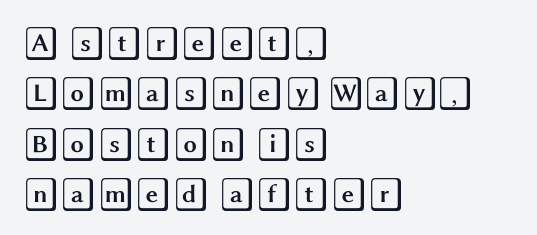
{"italic": "no", "width": "wide", "x_height": "large", "underline": "no", "align": "left", "line_spacing": "normal", "line_spacing_ratio": 1.48, "letter_spacing": "normal", "letter_spacing_em": 0.0, "glyph_px": 34}
